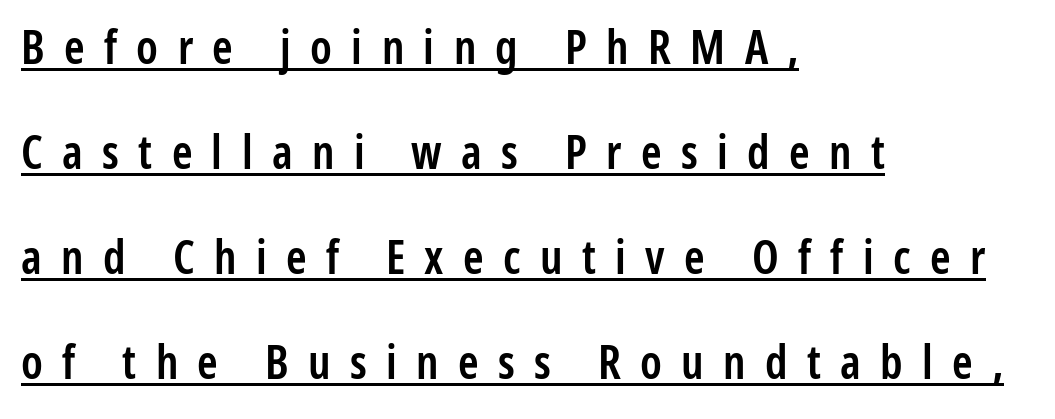
The image shows 46 px semibold, condensed sans-serif type, upright; set left-aligned, loose line spacing (2.28x), unusually wide letter spacing (+0.42 em), underlined; low stroke contrast and a medium x-height.
